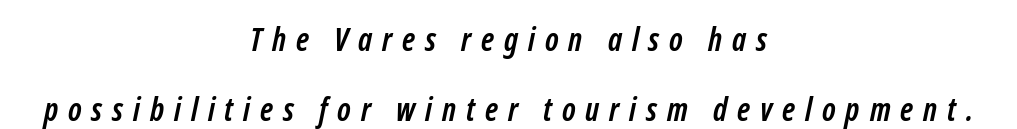
The image shows 32 px semibold, condensed sans-serif type; set centered, loose line spacing (2.2x), unusually wide letter spacing (+0.31 em), not underlined; low stroke contrast and a medium x-height.
